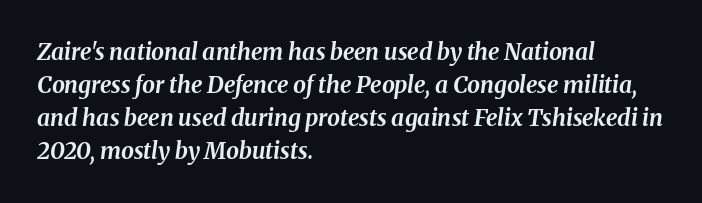
Q: Is the text bold? A: Yes.
Q: Is the text italic (slanted)? A: Yes, it leans right by about 8 degrees.
Q: Is the text underlined? A: No.
Q: How is the paragraph aligned? A: Left-aligned.
Q: Is the spacing between letters normal or unusually wide? A: Normal.
Q: Is the spacing between lines tight, normal or loose? A: Normal.
